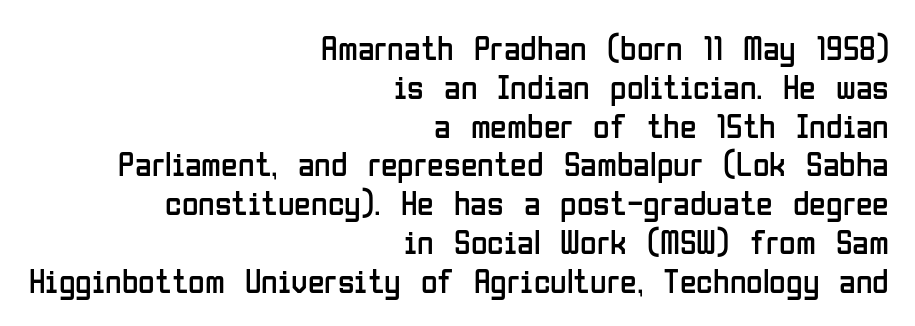
{"serif": "no", "italic": "no", "bold": "no", "weight": "regular", "width": "condensed", "stroke_contrast": "low", "x_height": "medium", "monospaced": "no", "underline": "no", "align": "right", "line_spacing": "tight", "line_spacing_ratio": 1.14, "letter_spacing": "normal", "letter_spacing_em": 0.0, "glyph_px": 34}
